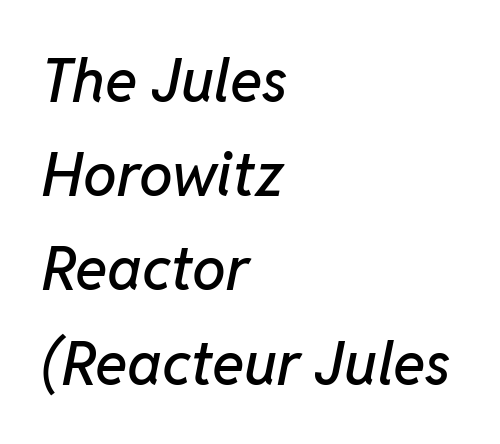
The image shows 60 px text type, italic (leaning right); set left-aligned, normal line spacing (1.57x), normal letter spacing, not underlined; low stroke contrast and a medium x-height.
